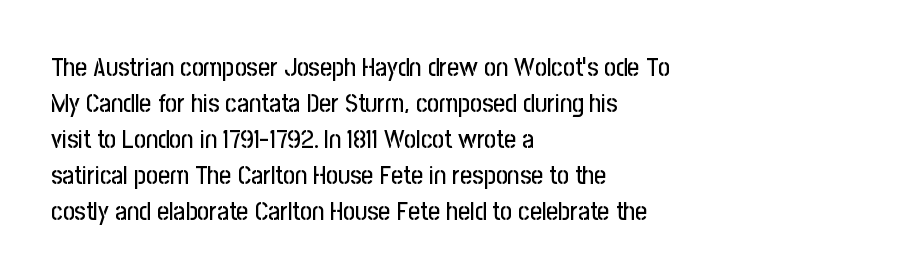
{"italic": "no", "underline": "no", "align": "left", "line_spacing": "normal", "line_spacing_ratio": 1.38, "letter_spacing": "normal", "letter_spacing_em": 0.0, "glyph_px": 26}
